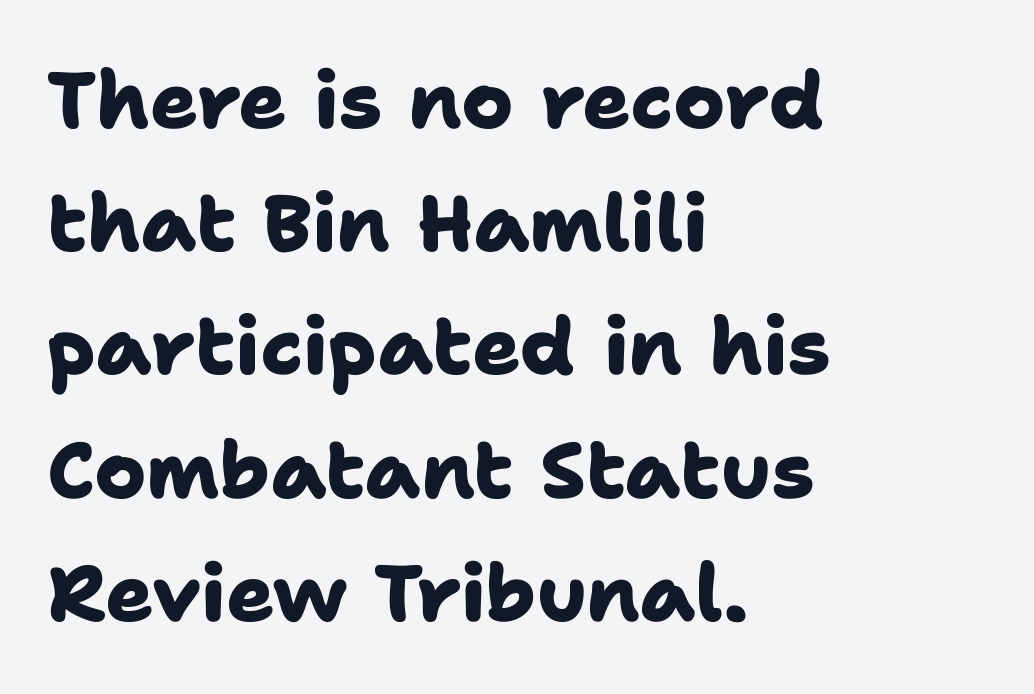
{"serif": "no", "bold": "yes", "weight": "heavy", "width": "normal", "stroke_contrast": "low", "x_height": "medium", "monospaced": "no", "underline": "no", "align": "left", "line_spacing": "normal", "line_spacing_ratio": 1.56, "letter_spacing": "normal", "letter_spacing_em": 0.0, "glyph_px": 79}
